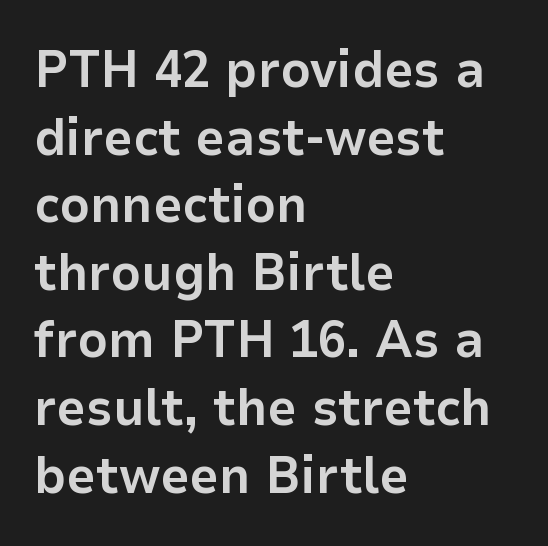
Q: Is the text bold? A: Yes.
Q: Is the text italic (slanted)? A: No, it is upright.
Q: Is the typeface a serif or a sans-serif typeface? A: Sans-serif.
Q: Is the text underlined? A: No.
Q: How is the paragraph aligned? A: Left-aligned.
Q: Is the spacing between letters normal or unusually wide? A: Normal.
Q: Is the spacing between lines tight, normal or loose? A: Normal.
Q: Width (condensed, normal, or wide)? A: Normal.
Q: Stroke contrast? A: Low.
Q: x-height? A: Medium.
Q: Monospaced? A: No.
